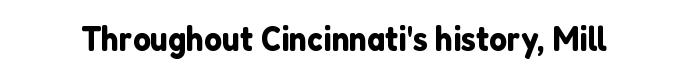
The words here are not underlined. Posture: upright roman. Each letter's strokes conclude bluntly, with no projecting serifs. Spacing between characters is what you'd get straight out of the box.
